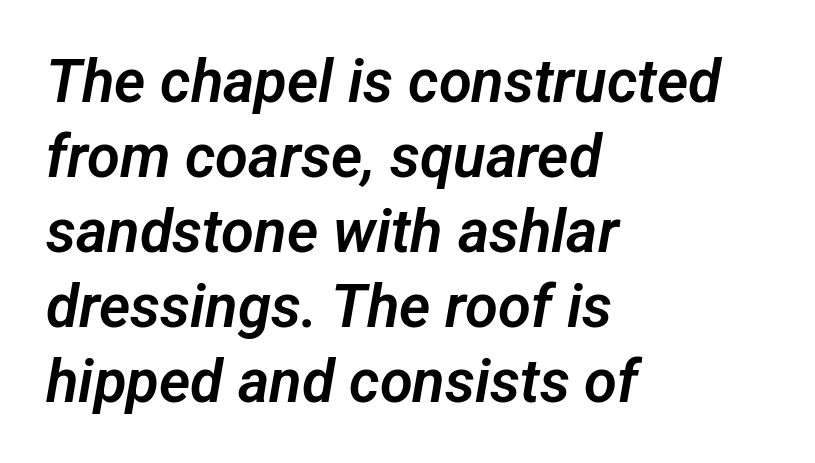
{"serif": "no", "width": "normal", "stroke_contrast": "low", "x_height": "medium", "monospaced": "no", "underline": "no", "align": "left", "line_spacing": "normal", "line_spacing_ratio": 1.25, "letter_spacing": "normal", "letter_spacing_em": 0.0, "glyph_px": 60}
